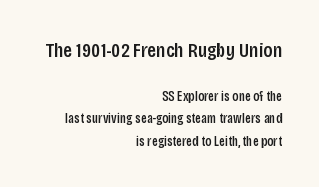
These lines were composed using upright roman letters. Character size in the leading block exceeds that of the trailing block. The area under the type is left untouched. Typeset ragged left — the right edge is the straight one. Quick note: interline space is typical. Inter-character spacing is left at the font's built-in metrics.
